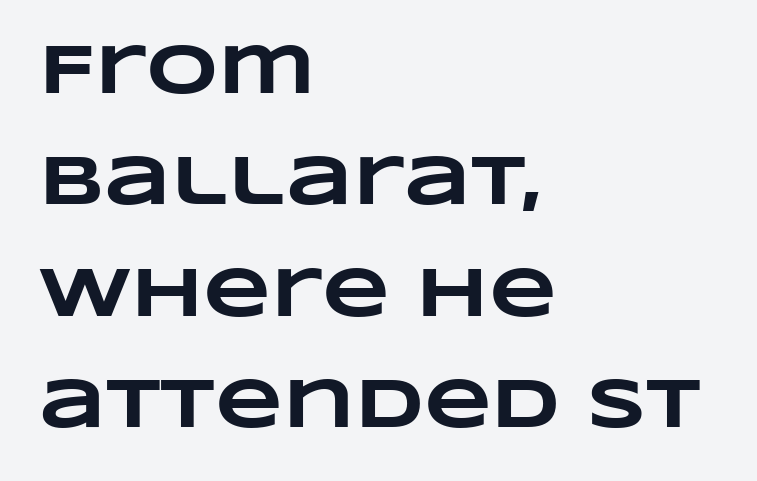
{"bold": "yes", "weight": "heavy", "width": "wide", "stroke_contrast": "low", "x_height": "large", "monospaced": "no", "underline": "no", "align": "left", "line_spacing": "normal", "line_spacing_ratio": 1.59, "letter_spacing": "normal", "letter_spacing_em": 0.0, "glyph_px": 70}
